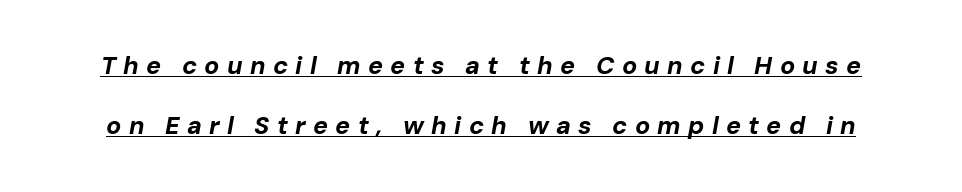
Q: Is the text bold? A: Yes.
Q: Is the text italic (slanted)? A: Yes, it leans right by about 10 degrees.
Q: Is the text underlined? A: Yes.
Q: Is the spacing between letters normal or unusually wide? A: Unusually wide.
Q: Is the spacing between lines tight, normal or loose? A: Loose.
